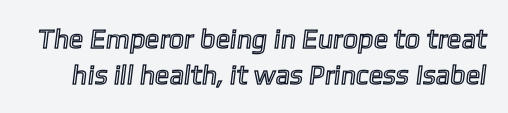
The image shows 27 px text type; set normal line spacing (1.35x), normal letter spacing, not underlined.
